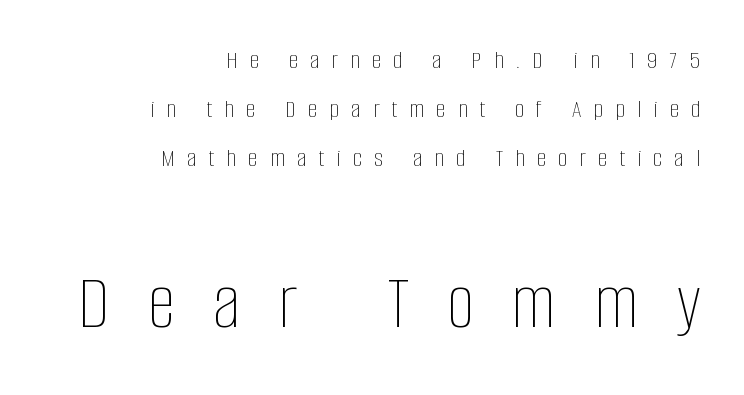
The image shows 79 px thin, condensed type, upright; set right-aligned, line spacing 1.89x, unusually wide letter spacing (+0.48 em), not underlined; the second (bottom) block is 3.04x larger; low stroke contrast and a large x-height.
